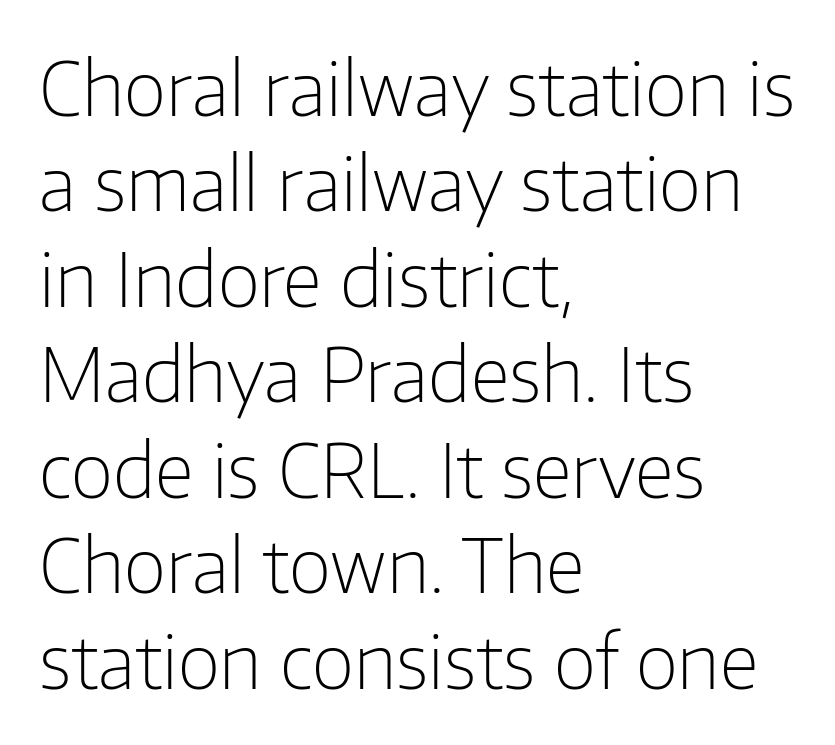
{"serif": "no", "italic": "no", "bold": "no", "weight": "light", "width": "normal", "stroke_contrast": "low", "x_height": "medium", "monospaced": "no", "underline": "no", "align": "left", "line_spacing": "normal", "line_spacing_ratio": 1.29, "letter_spacing": "normal", "letter_spacing_em": 0.0, "glyph_px": 74}
